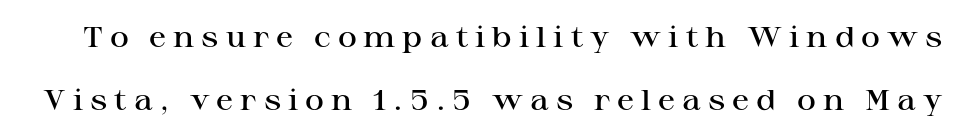
This is the in-between weight designers call semibold or demi. Widely set lines give the paragraph a tall, airy silhouette. Nobody drew a line under any word here. A typesetter would call this proportional, since set widths differ per character. The rendering shows small feet on the letterforms — a serif design.
